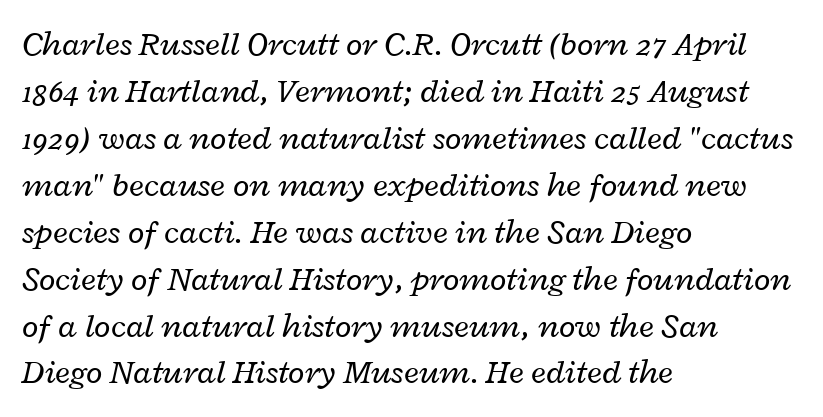
Q: Is the text bold? A: No.
Q: Is the text italic (slanted)? A: Yes, it leans right by about 12 degrees.
Q: Is the text underlined? A: No.
Q: How is the paragraph aligned? A: Left-aligned.
Q: Is the spacing between letters normal or unusually wide? A: Normal.
Q: Is the spacing between lines tight, normal or loose? A: Normal.
Q: Width (condensed, normal, or wide)? A: Wide.
Q: Stroke contrast? A: Low.
Q: x-height? A: Medium.
Q: Monospaced? A: No.
